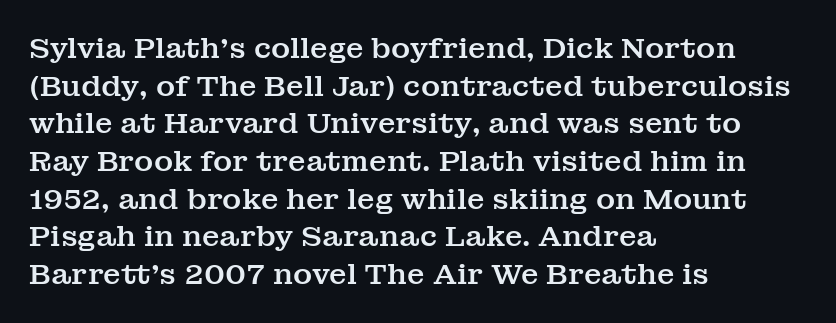
Here the glyphs are tracked normally, forming tight word shapes. Layout note: lines flush left. The face used here is seriffed, in the tradition of book romans. The passage shown is not underscored anywhere. Does the lettering tilt? It doesn't — this is upright. Reading down the column, the eye jumps a familiar distance to each next line.
